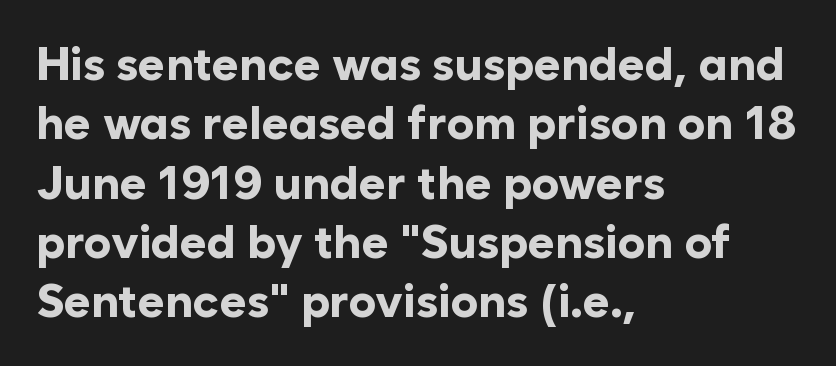
Plenty of ink on the page — the face is bold. Is there much room between lines? A standard amount, neither cramped nor airy. Horizontally, the lines are justified to the leading edge only. Ordinary non-slanted type is in use. The glyphs are unaccompanied by any horizontal stroke below them.
